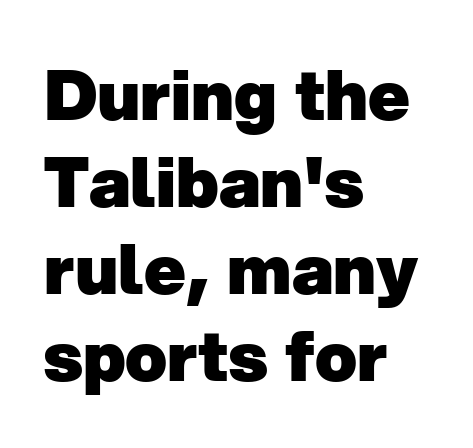
The image shows 69 px heavy sans-serif type; set left-aligned, normal line spacing (1.26x), normal letter spacing, not underlined; low stroke contrast and a medium x-height.
